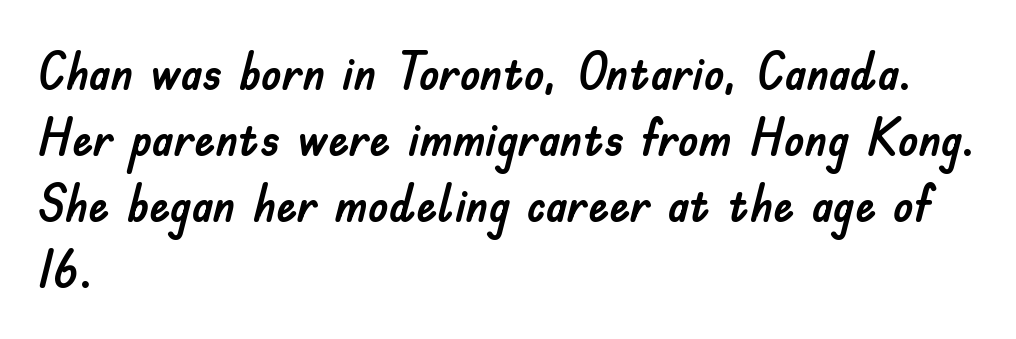
Short and long lines alike share a common starting point at left. This sample uses a sans-serif face. Note the varied advance widths — an 'i' is clearly narrower than an 'm'. What stands out about the letter spacing? Nothing — it is the standard amount. Underline: absent.
